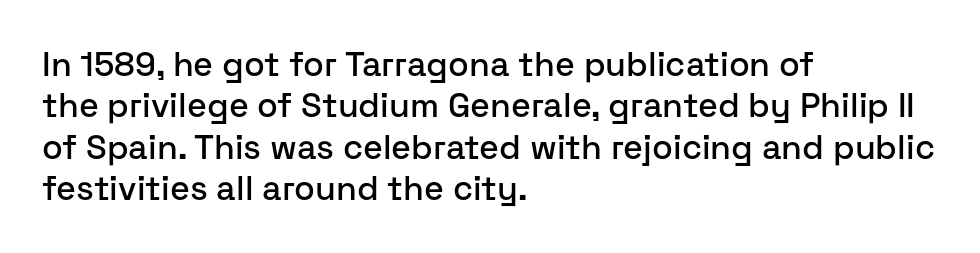
The image shows 34 px sans-serif type, upright; set left-aligned, line spacing 1.22x, normal letter spacing, not underlined; low stroke contrast and a medium x-height.
